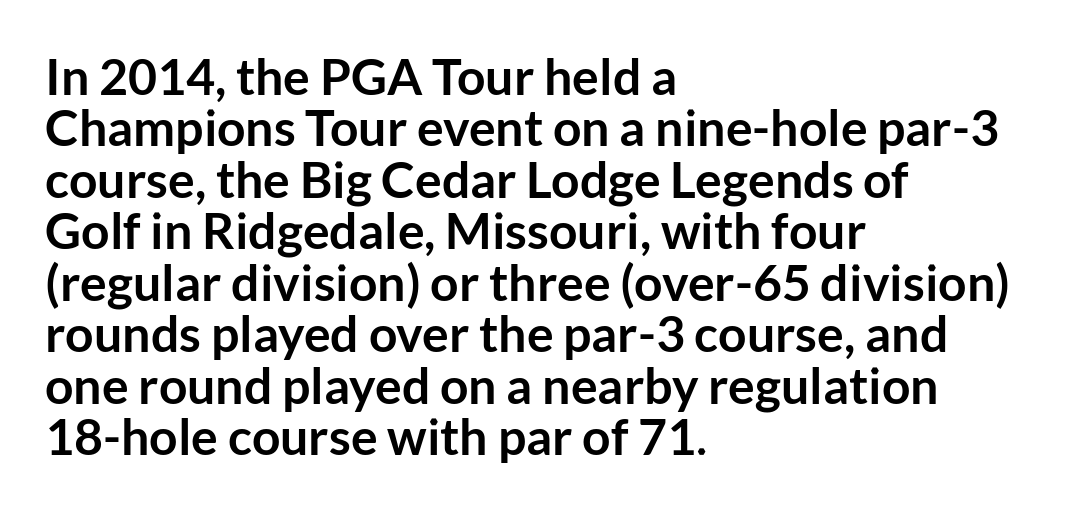
Left-aligned paragraph, ragged on the right. A typesetter would label this face a sans. This sample trades vertical openness for compactness between lines. The lettering stays uniformly vertical, giving the passage a roman look. The rendering keeps characters at their native spacing. These words are printed bold, with thick strokes throughout.
